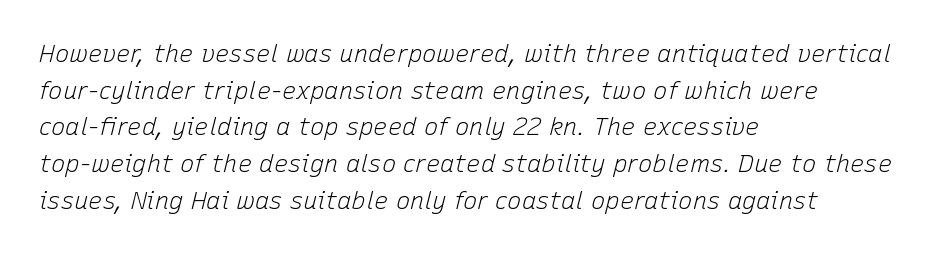
The image shows 24 px text type, italic (leaning right); set left-aligned, normal line spacing (1.53x), normal letter spacing, not underlined.
